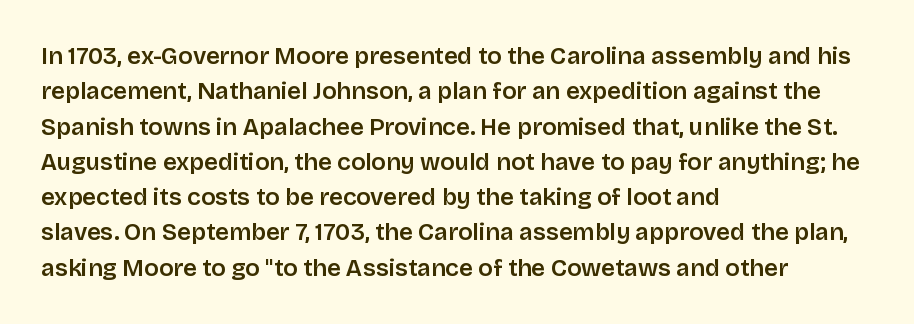
Q: Is the text italic (slanted)? A: No, it is upright.
Q: Is the text underlined? A: No.
Q: How is the paragraph aligned? A: Left-aligned.
Q: Is the spacing between letters normal or unusually wide? A: Normal.
Q: Is the spacing between lines tight, normal or loose? A: Normal.
